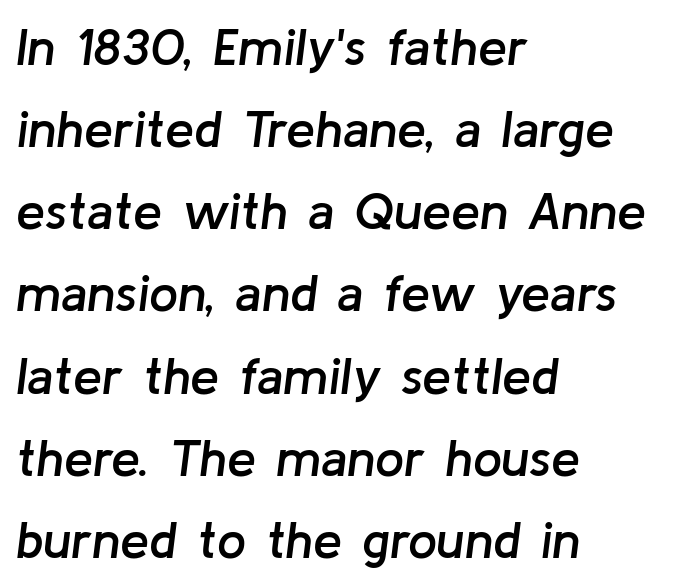
{"italic": "yes", "lean": "right", "slant_degrees": 8, "bold": "semi", "weight": "semibold", "width": "normal", "stroke_contrast": "low", "x_height": "medium", "monospaced": "no", "underline": "no", "align": "left", "line_spacing": "normal", "line_spacing_ratio": 1.58, "letter_spacing": "normal", "letter_spacing_em": 0.0, "glyph_px": 52}
